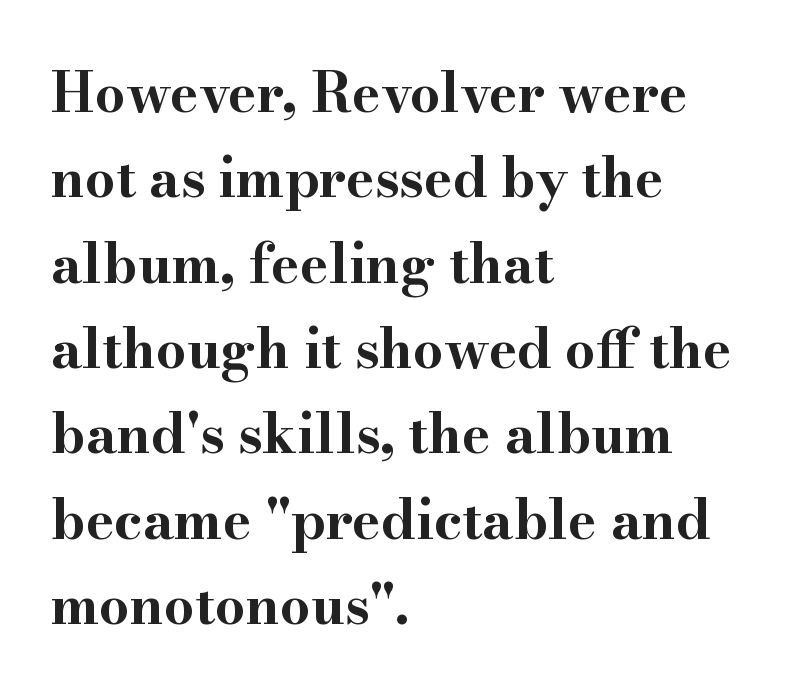
The typography opts for an upright posture over an oblique one. Descenders hang freely into open space. In terms of letterform style, serifs are clearly present. The lines in this sample share a left origin and differ only in where they stop. Tracking value appears to be zero — textbook default spacing. Summary of weight: heavy, a full bold.
